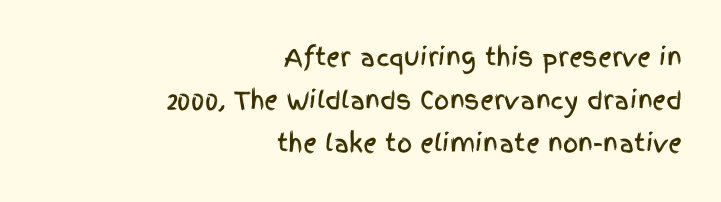
{"italic": "no", "underline": "no", "align": "right", "line_spacing_ratio": 1.8, "letter_spacing": "normal", "letter_spacing_em": 0.0, "glyph_px": 24}
